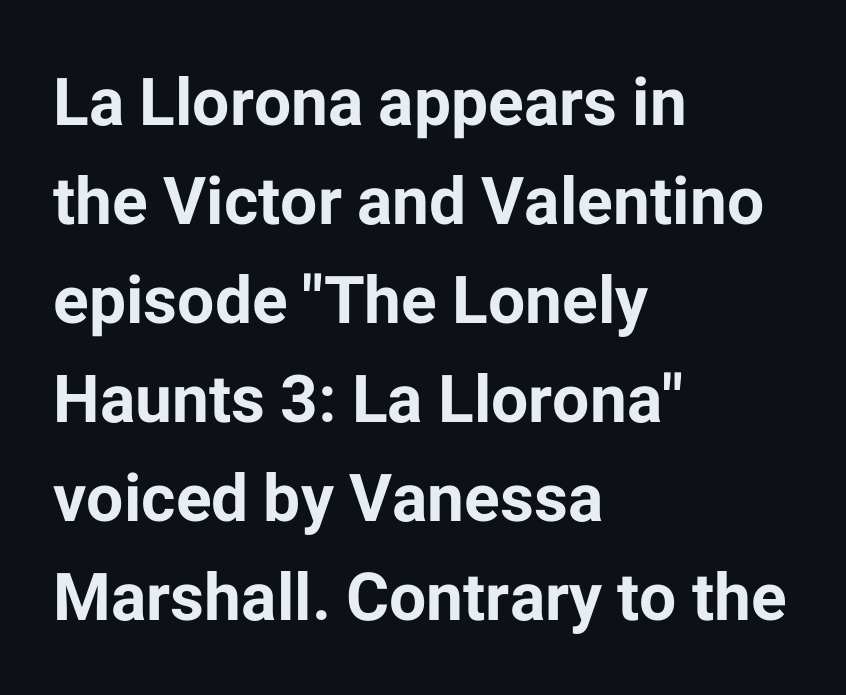
The space directly below the letters is spotless. Heavy-handed strokes throughout: this text is bold. Default kerning and tracking; the words read as compact shapes. Characters remain perfectly vertical along every line. Line starts are locked; line ends wander. The glyphs in this specimen are sans serif.
